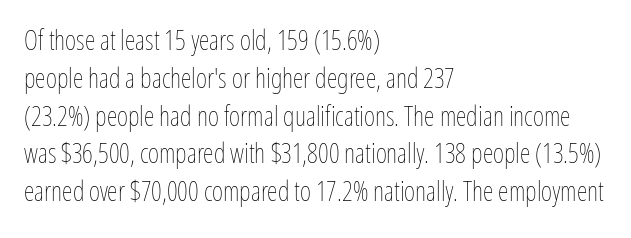
The image shows 27 px text type, upright; set left-aligned, normal line spacing (1.4x), normal letter spacing, not underlined.
